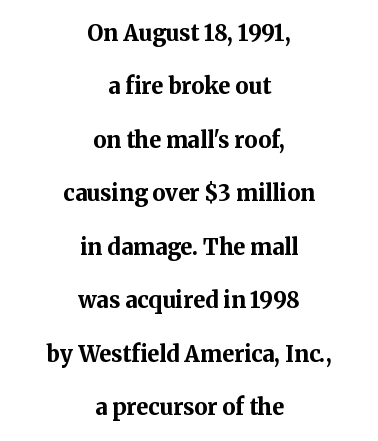
The strokes are fattened all the way to bold. The space beneath each line is pristine and unruled. Students, note that the glyphs here touch the page at normal intervals. If you folded the block vertically in half, each line would mirror itself in length.
